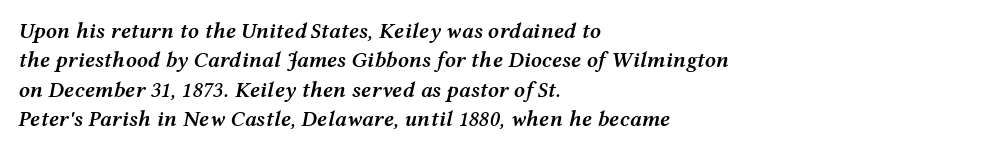
Q: Is the text bold? A: Semi-bold.
Q: Is the text italic (slanted)? A: Yes, it leans right by about 12 degrees.
Q: Is the text underlined? A: No.
Q: How is the paragraph aligned? A: Left-aligned.
Q: Is the spacing between letters normal or unusually wide? A: Normal.
Q: Is the spacing between lines tight, normal or loose? A: Normal.
